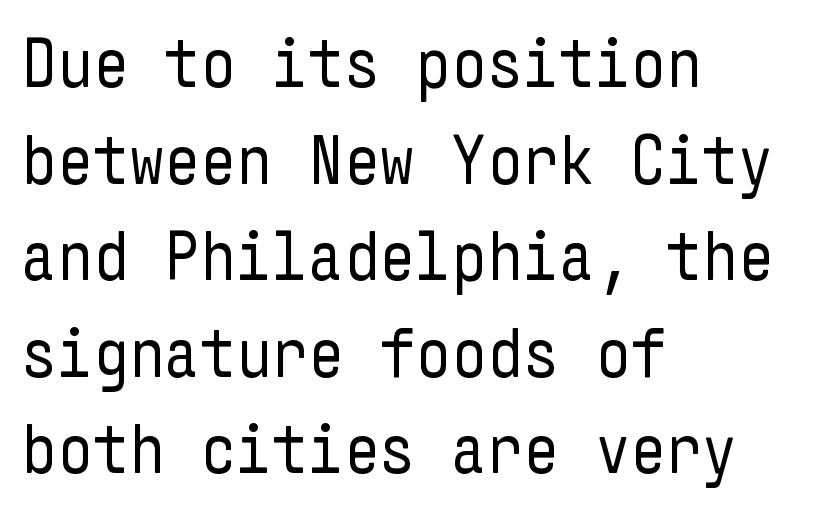
The image shows 70 px regular-weight, condensed sans-serif type, upright; set left-aligned, normal line spacing (1.38x), normal letter spacing, not underlined; low stroke contrast and a medium x-height.
